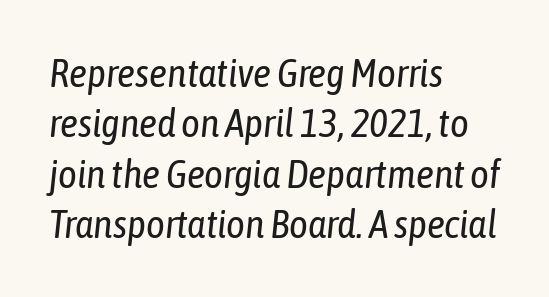
The image shows 40 px regular-weight, condensed type, italic (leaning right); set left-aligned, normal line spacing (1.26x), normal letter spacing, not underlined; low stroke contrast and a medium x-height.
